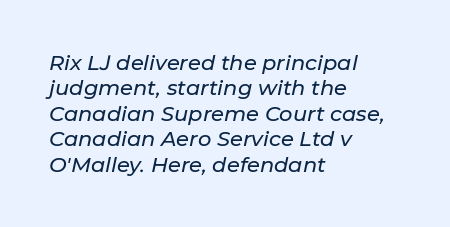
{"italic": "yes", "lean": "right", "slant_degrees": 11, "underline": "no", "align": "left", "line_spacing_ratio": 1.21, "letter_spacing": "normal", "letter_spacing_em": 0.0, "glyph_px": 21}
